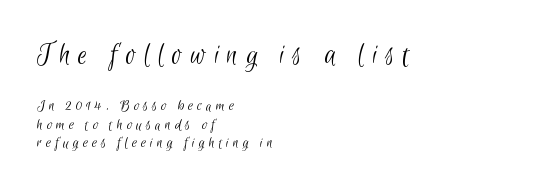
The baseline area is clear. Whoever set this made the first block the dominant, larger element. Inter-character spacing is expanded well beyond the font's built-in metrics. Looks like regular typesetting: each glyph gets only the width it needs.
